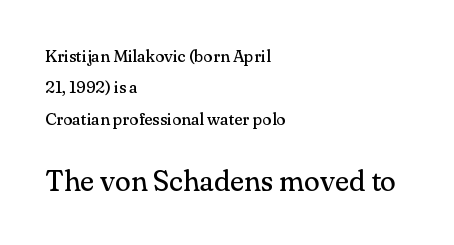
The image shows 29 px regular-weight serif type, upright; set left-aligned, line spacing 1.84x, normal letter spacing, not underlined; the second (bottom) block is 1.71x larger; medium stroke contrast and a small x-height.
